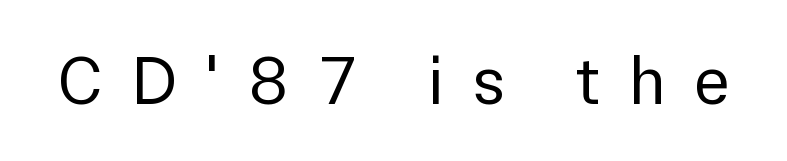
The image shows 69 px regular-weight sans-serif type, upright; set unusually wide letter spacing (+0.4 em), not underlined; a medium x-height.
